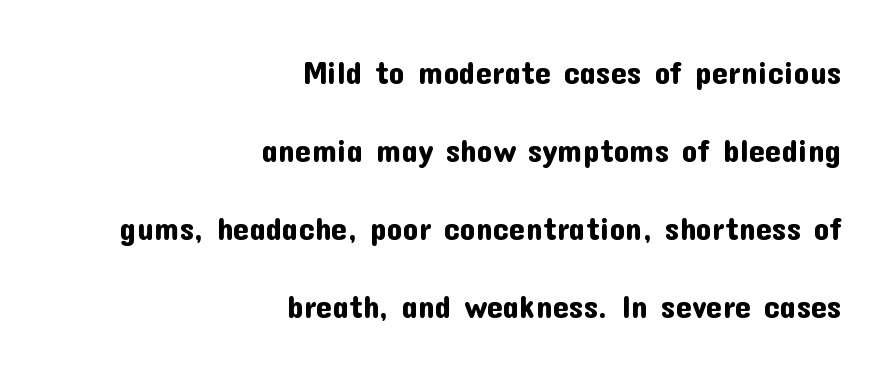
{"serif": "no", "italic": "no", "width": "normal", "stroke_contrast": "low", "x_height": "medium", "monospaced": "no", "underline": "no", "align": "right", "line_spacing": "loose", "line_spacing_ratio": 2.44, "letter_spacing": "normal", "letter_spacing_em": 0.0, "glyph_px": 32}
